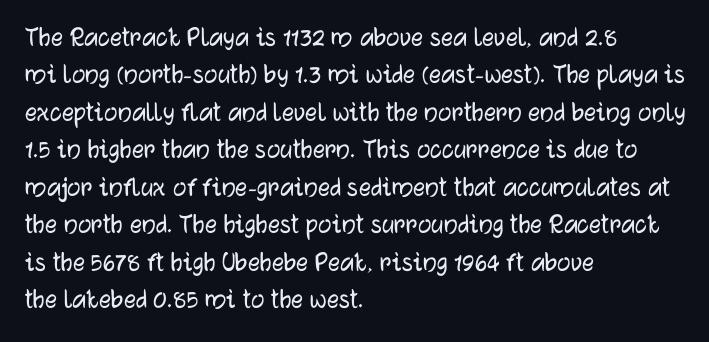
One-word summary of the alignment: left. You can tell it's not italic because the verticals are truly vertical. Bare-footed words on every line. This rendering employs a face without finishing strokes, i.e., a sans-serif. Compared with typical paragraphs, the rows here are spaced about the same. The line texture is even and compact thanks to regular tracking.
